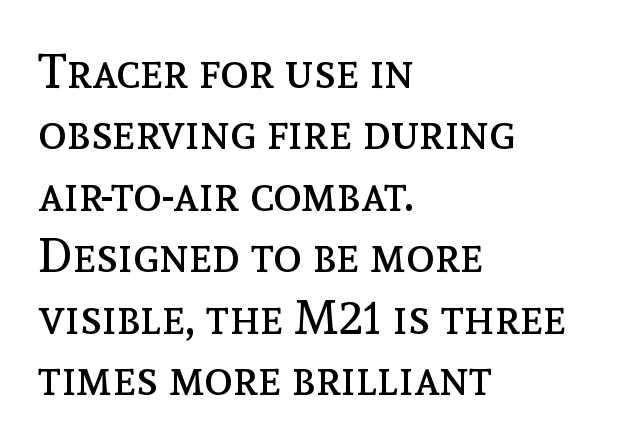
The passage shown is typed in a proportional face where columns would drift. This is the regular roman posture of the typeface. Weight class: somewhere from thin through regular. Descenders hang freely into open space.
